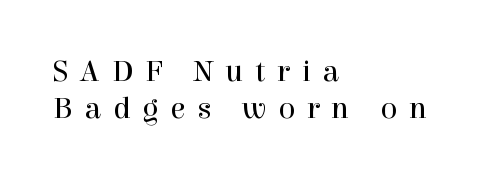
{"serif": "yes", "italic": "no", "bold": "no", "weight": "regular", "width": "normal", "x_height": "medium", "monospaced": "no", "underline": "no", "align": "left", "line_spacing_ratio": 1.2, "letter_spacing": "wide", "letter_spacing_em": 0.38, "glyph_px": 31}
